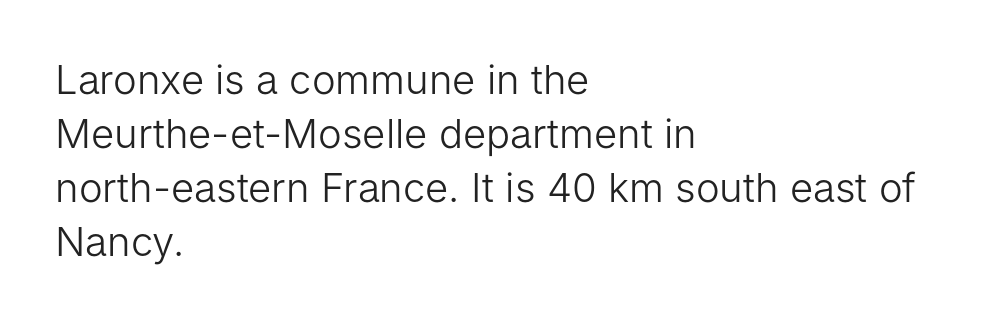
{"serif": "no", "italic": "no", "bold": "no", "weight": "light", "width": "normal", "stroke_contrast": "low", "x_height": "medium", "monospaced": "no", "underline": "no", "align": "left", "line_spacing": "normal", "line_spacing_ratio": 1.35, "letter_spacing": "normal", "letter_spacing_em": 0.0, "glyph_px": 40}
